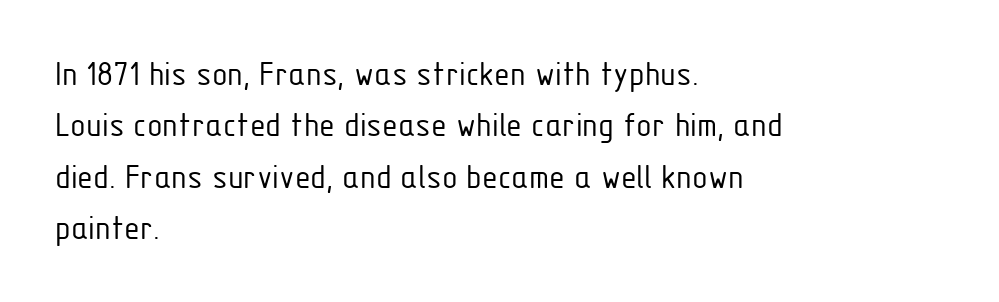
The image shows 36 px light, condensed sans-serif type, upright; set left-aligned, normal line spacing (1.43x), normal letter spacing, not underlined; low stroke contrast and a medium x-height.
